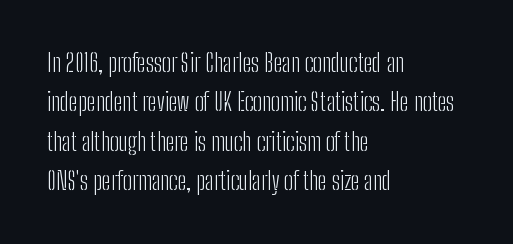
This block has exactly the height ordinary leading produces. Heft: none added — not bold. The face used here is rendered with its standard letterfit. Horizontally, the lines are justified to the leading edge only.
